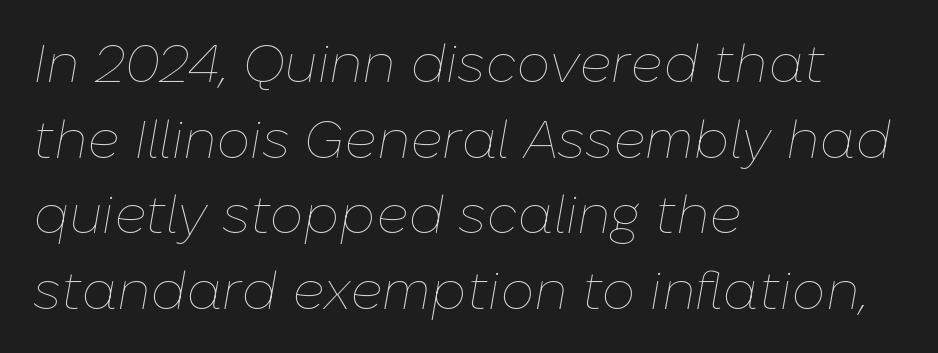
The image shows 54 px thin type, italic (leaning right); set left-aligned, normal line spacing (1.4x), normal letter spacing, not underlined; low stroke contrast and a medium x-height.
